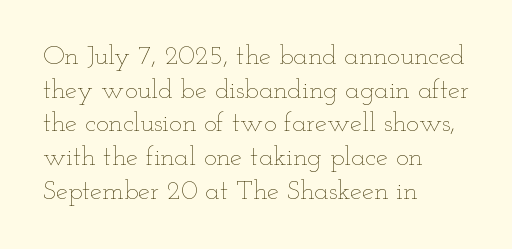
Whoever set this chose a conventional vertical rhythm. Each stroke keeps to a modest, everyday thickness or less. Is there any slant? The stems are plumb. Any mark beneath the type? The region is blank. Horizontal alignment here is leftward, the default for most running prose.
